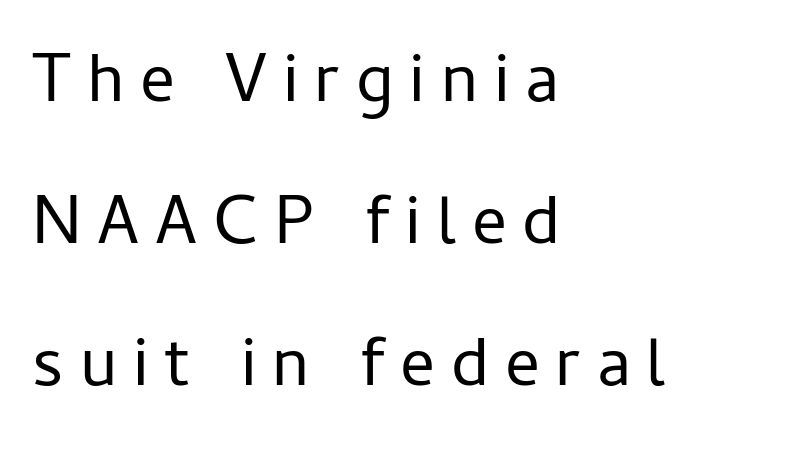
I'd call this a sans setting — the letters go barefoot. A classic flush-left, rag-right setting is used for this passage. The letters advance in unequal steps, a hallmark of proportional type. What's the leading like? Stretched, with rows far apart. How are the letters spaced? Widely, with obvious added tracking.
